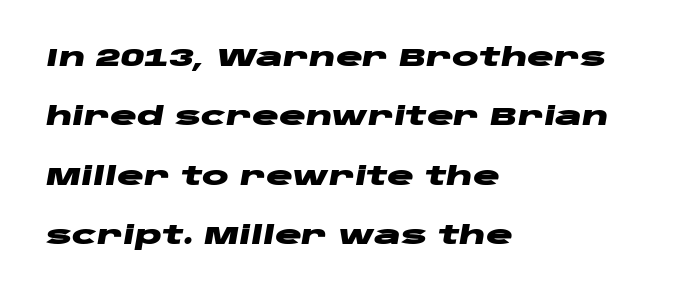
The image shows 25 px bold type, italic (leaning right); set left-aligned, loose line spacing (2.38x), normal letter spacing, not underlined.
